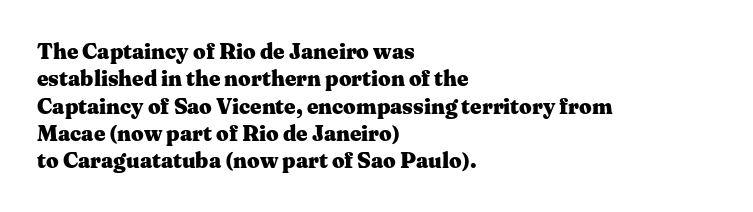
{"italic": "no", "bold": "yes", "underline": "no", "align": "left", "line_spacing_ratio": 1.24, "letter_spacing": "normal", "letter_spacing_em": 0.0, "glyph_px": 22}
